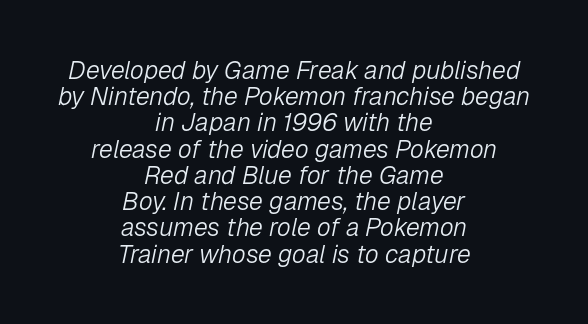
The image shows 25 px text type, italic (leaning right); set centered, tight line spacing (1.05x), normal letter spacing, not underlined.
